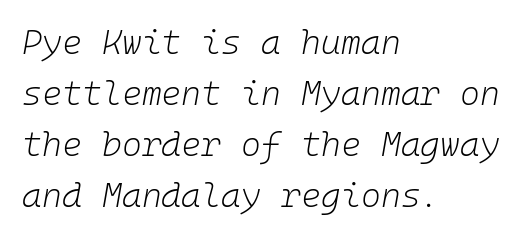
{"italic": "yes", "lean": "right", "slant_degrees": 10, "bold": "no", "weight": "light", "width": "normal", "stroke_contrast": "low", "x_height": "medium", "monospaced": "yes", "underline": "no", "align": "left", "line_spacing": "normal", "line_spacing_ratio": 1.5, "letter_spacing": "normal", "letter_spacing_em": 0.0, "glyph_px": 34}
